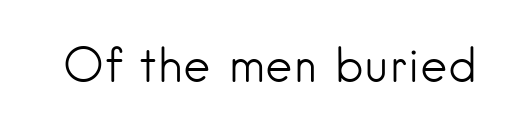
{"serif": "no", "italic": "no", "bold": "no", "weight": "light", "width": "normal", "stroke_contrast": "low", "x_height": "small", "monospaced": "no", "underline": "no", "letter_spacing": "normal", "letter_spacing_em": 0.0, "glyph_px": 47}
